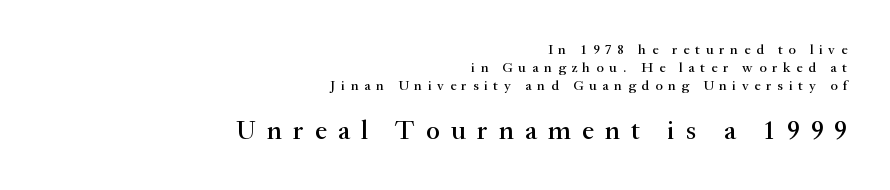
Q: Is the text italic (slanted)? A: No, it is upright.
Q: Is the text underlined? A: No.
Q: How is the paragraph aligned? A: Right-aligned.
Q: Is the spacing between letters normal or unusually wide? A: Unusually wide.
Q: Is the spacing between lines tight, normal or loose? A: Normal.
Q: Which block of text is set in a larger size, the first (top) or the second (bottom)? A: The second (bottom) one.
